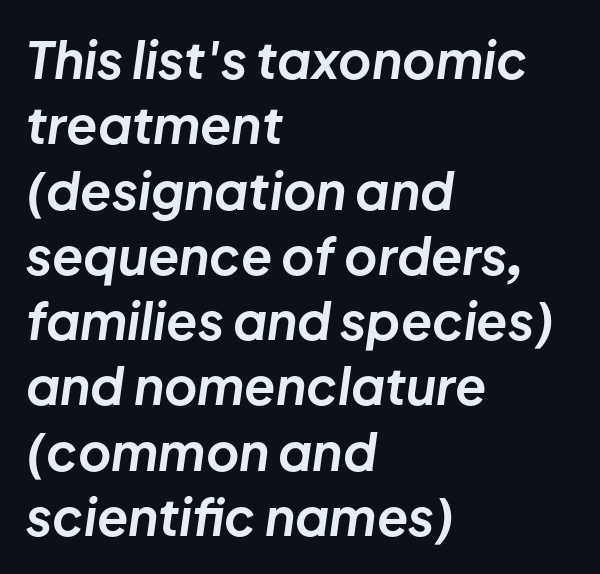
Q: Is the text bold? A: Yes.
Q: Is the text italic (slanted)? A: Yes, it leans right by about 8 degrees.
Q: Is the text underlined? A: No.
Q: How is the paragraph aligned? A: Left-aligned.
Q: Is the spacing between letters normal or unusually wide? A: Normal.
Q: Is the spacing between lines tight, normal or loose? A: Normal.
Q: Width (condensed, normal, or wide)? A: Normal.
Q: Stroke contrast? A: Low.
Q: x-height? A: Medium.
Q: Monospaced? A: No.
